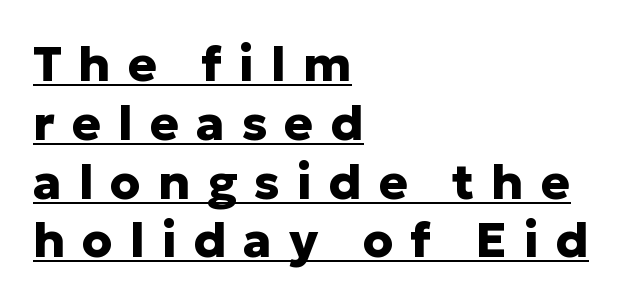
{"serif": "no", "italic": "no", "bold": "yes", "weight": "heavy", "width": "normal", "stroke_contrast": "low", "x_height": "medium", "monospaced": "no", "underline": "yes", "align": "left", "line_spacing_ratio": 1.2, "letter_spacing": "wide", "letter_spacing_em": 0.34, "glyph_px": 49}
